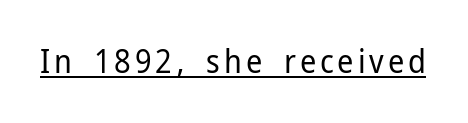
Q: Is the text bold? A: No.
Q: Is the text italic (slanted)? A: No, it is upright.
Q: Is the typeface a serif or a sans-serif typeface? A: Sans-serif.
Q: Is the text underlined? A: Yes.
Q: Width (condensed, normal, or wide)? A: Normal.
Q: Stroke contrast? A: Low.
Q: x-height? A: Medium.
Q: Monospaced? A: No.
